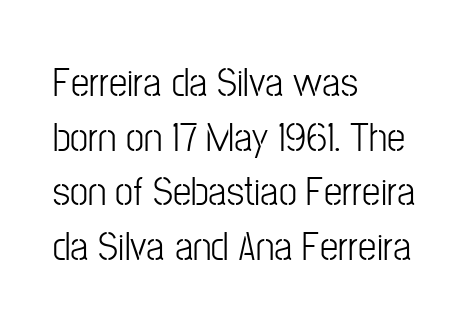
The image shows 41 px light, condensed sans-serif type, upright; set left-aligned, normal line spacing (1.33x), normal letter spacing, not underlined; low stroke contrast and a medium x-height.
